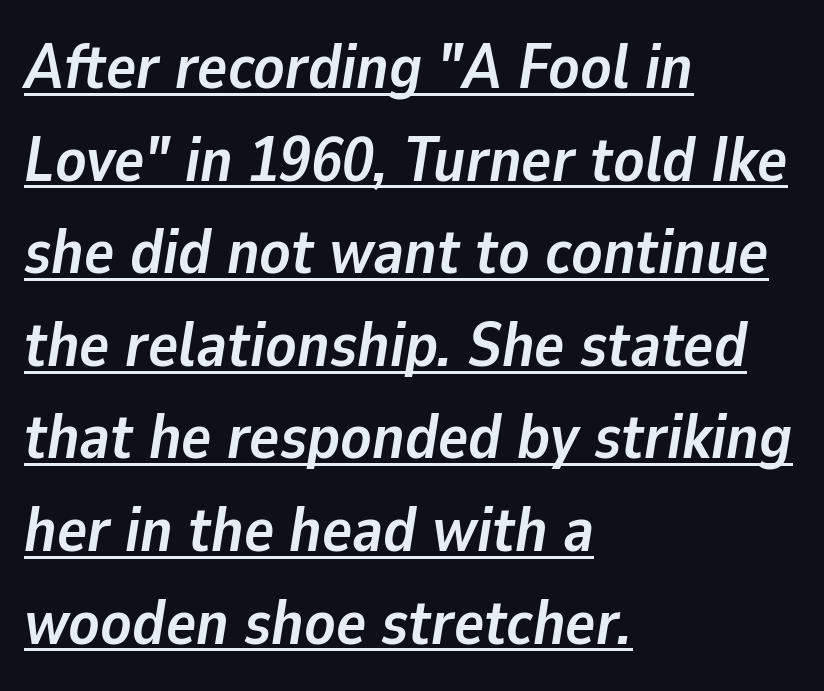
Compared with typical paragraphs, the rows here are spaced about the same. Designer's note — italics engaged. Character widths vary here, with narrow letters taking less room than wide ones. This sample carries an underscore along the baseline area. There is no visible air inserted between adjacent glyphs. Students, this is bold: see how much ink each stroke carries.
